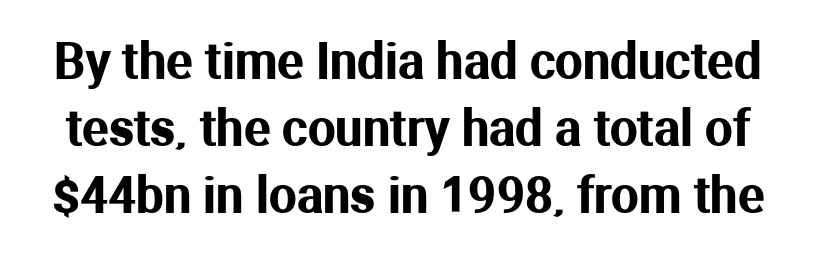
The image shows 49 px sans-serif type, upright; set normal line spacing (1.37x), normal letter spacing, not underlined; medium stroke contrast and a medium x-height.
